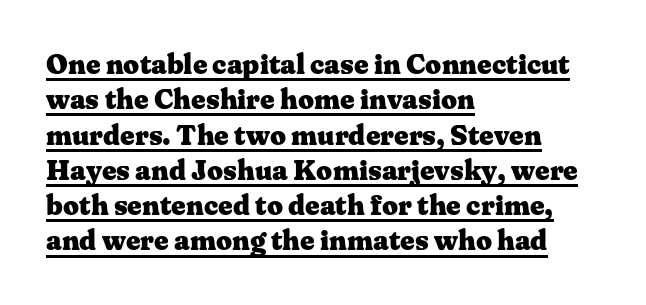
Leading: standard. Caption: multi-line text, flush left, ragged right. Tracking here is standard; glyphs follow each other at the usual distance. The rendering shows small feet on the letterforms — a serif design. The passage shown is emphatically bold.
